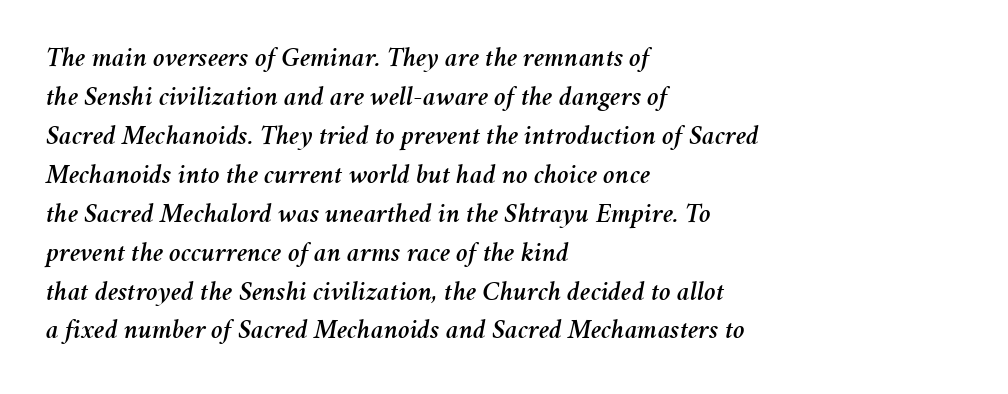
Q: Is the text italic (slanted)? A: Yes, it leans right by about 11 degrees.
Q: Is the text underlined? A: No.
Q: How is the paragraph aligned? A: Left-aligned.
Q: Is the spacing between letters normal or unusually wide? A: Normal.
Q: Is the spacing between lines tight, normal or loose? A: Normal.
Q: Width (condensed, normal, or wide)? A: Normal.
Q: Stroke contrast? A: Medium.
Q: x-height? A: Medium.
Q: Monospaced? A: No.
